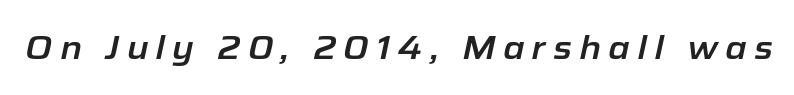
{"italic": "yes", "lean": "right", "slant_degrees": 12, "width": "normal", "stroke_contrast": "low", "x_height": "medium", "monospaced": "no", "underline": "no", "letter_spacing": "wide", "letter_spacing_em": 0.21, "glyph_px": 33}
